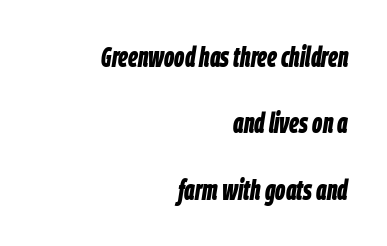
The image shows 28 px bold, condensed type, italic (leaning right); set right-aligned, loose line spacing (2.37x), normal letter spacing, not underlined; low stroke contrast and a large x-height.
